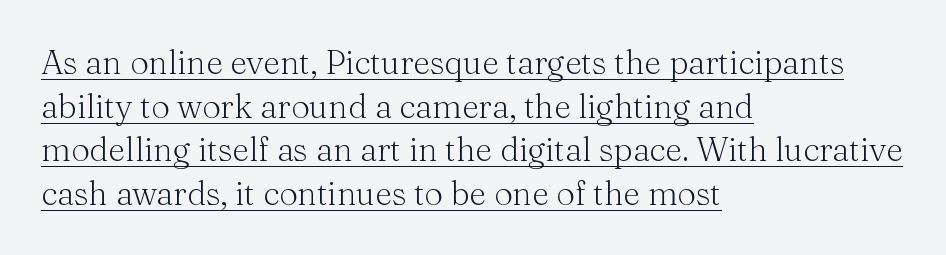
The image shows 33 px light serif type, upright; set left-aligned, normal line spacing (1.32x), normal letter spacing, underlined; medium stroke contrast and a medium x-height.
